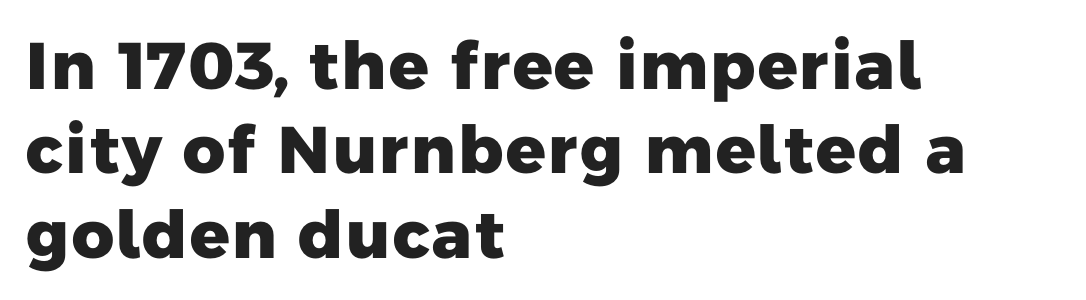
Q: Is the text bold? A: Yes.
Q: Is the typeface a serif or a sans-serif typeface? A: Sans-serif.
Q: Is the text underlined? A: No.
Q: How is the paragraph aligned? A: Left-aligned.
Q: Is the spacing between letters normal or unusually wide? A: Normal.
Q: Is the spacing between lines tight, normal or loose? A: Normal.
Q: Width (condensed, normal, or wide)? A: Normal.
Q: Stroke contrast? A: Low.
Q: x-height? A: Medium.
Q: Monospaced? A: No.
